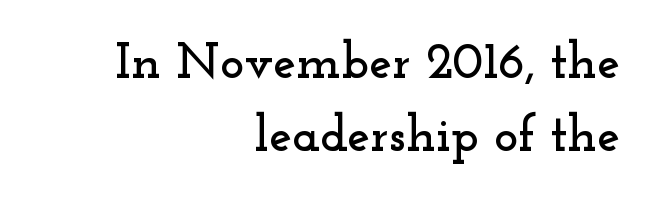
Do the characters align in a grid? No, the font is proportional. No italicization has been applied; the sample stays upright. Look at the tracking — it's just the regular setting, nothing added. Type without underlining. The designer went with a serif here, giving each stem small feet. These lines stack with their right ends in a neat column.
